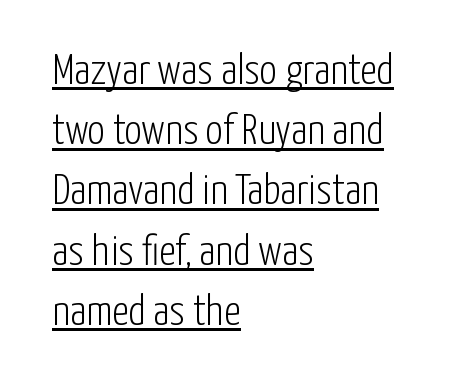
Character widths vary here, with narrow letters taking less room than wide ones. Vertical stems look standard width or narrower in stroke. These lines sit exactly where default settings would place them. Casual observation: everything's shoved over to the left. No feet cap the strokes, marking this as sans-serif type.
